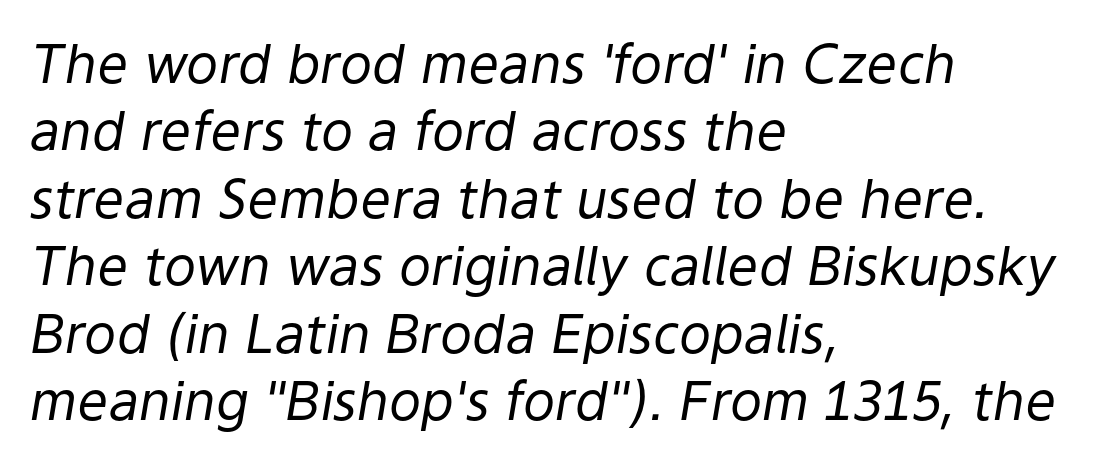
{"italic": "yes", "lean": "right", "slant_degrees": 9, "bold": "no", "weight": "regular", "width": "normal", "stroke_contrast": "low", "x_height": "medium", "monospaced": "no", "underline": "no", "align": "left", "line_spacing": "normal", "line_spacing_ratio": 1.25, "letter_spacing": "normal", "letter_spacing_em": 0.0, "glyph_px": 54}
